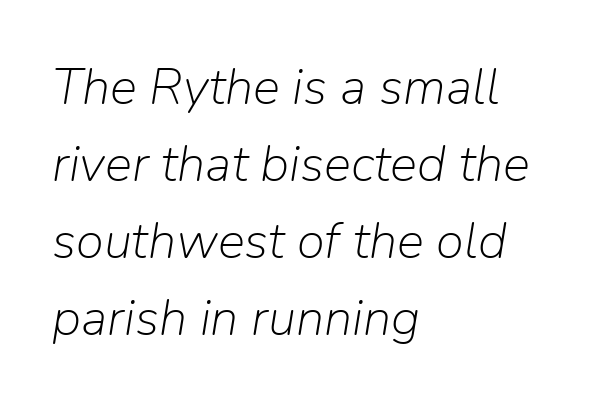
The image shows 51 px light type, italic (leaning right); set left-aligned, normal line spacing (1.51x), normal letter spacing, not underlined; low stroke contrast and a medium x-height.
